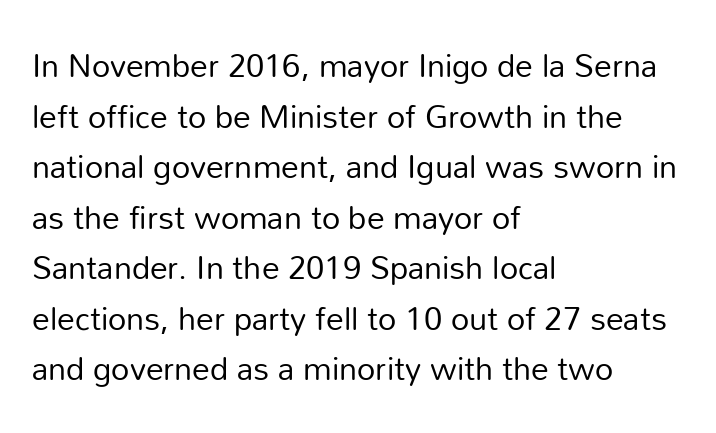
The image shows 32 px regular-weight sans-serif type, upright; set left-aligned, normal line spacing (1.58x), normal letter spacing, not underlined; low stroke contrast and a medium x-height.
